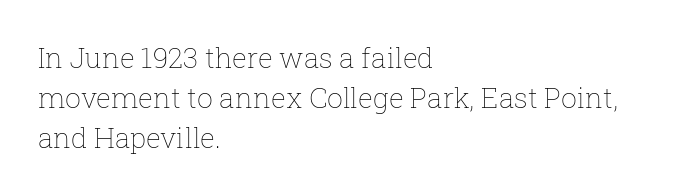
The image shows 28 px thin type, upright; set left-aligned, normal line spacing (1.42x), normal letter spacing, not underlined; low stroke contrast and a medium x-height.
